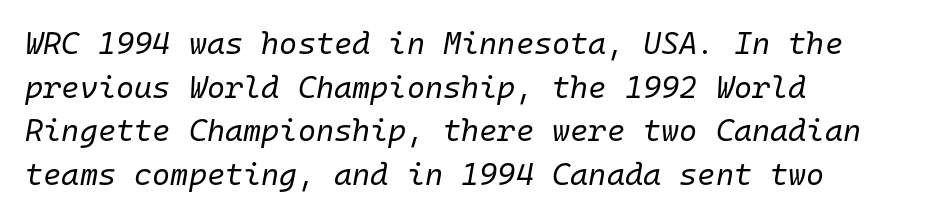
Q: Is the text bold? A: No.
Q: Is the text italic (slanted)? A: Yes, it leans right by about 10 degrees.
Q: Is the text underlined? A: No.
Q: How is the paragraph aligned? A: Left-aligned.
Q: Is the spacing between letters normal or unusually wide? A: Normal.
Q: Is the spacing between lines tight, normal or loose? A: Normal.
Q: Width (condensed, normal, or wide)? A: Normal.
Q: Stroke contrast? A: Low.
Q: x-height? A: Medium.
Q: Monospaced? A: Yes.
